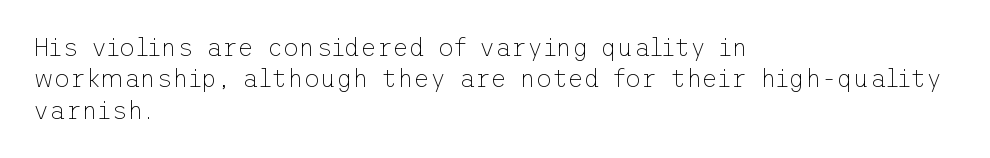
The image shows 25 px text type, upright; set left-aligned, normal line spacing (1.26x), normal letter spacing, not underlined.
